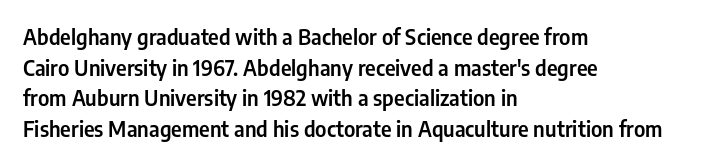
The image shows 21 px text type, upright; set left-aligned, normal line spacing (1.46x), normal letter spacing, not underlined.
